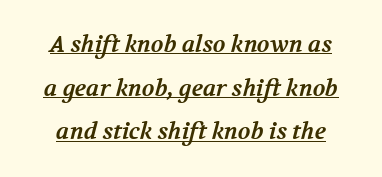
Q: Is the text bold? A: Yes.
Q: Is the text underlined? A: Yes.
Q: Is the spacing between letters normal or unusually wide? A: Normal.
Q: Is the spacing between lines tight, normal or loose? A: Loose.
